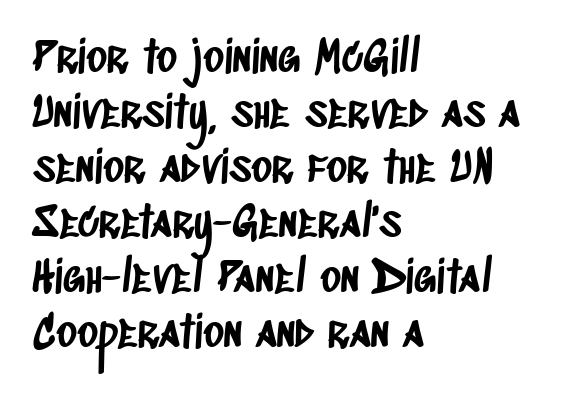
The image shows 44 px condensed sans-serif type; set left-aligned, normal line spacing (1.25x), normal letter spacing, not underlined; low stroke contrast and a large x-height.
